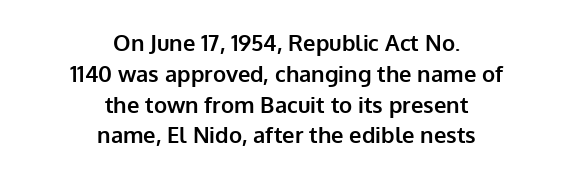
Q: Is the text bold? A: Yes.
Q: Is the text italic (slanted)? A: No, it is upright.
Q: Is the text underlined? A: No.
Q: How is the paragraph aligned? A: Centered.
Q: Is the spacing between letters normal or unusually wide? A: Normal.
Q: Is the spacing between lines tight, normal or loose? A: Normal.
